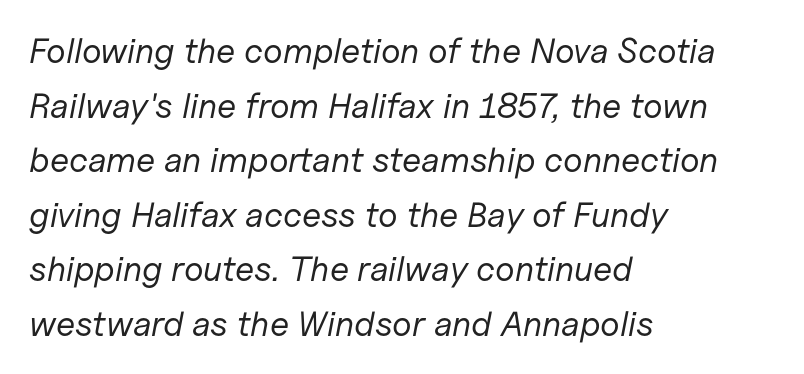
Q: Is the text bold? A: No.
Q: Is the text italic (slanted)? A: Yes, it leans right by about 11 degrees.
Q: Is the text underlined? A: No.
Q: How is the paragraph aligned? A: Left-aligned.
Q: Is the spacing between letters normal or unusually wide? A: Normal.
Q: Is the spacing between lines tight, normal or loose? A: Normal.
Q: Width (condensed, normal, or wide)? A: Normal.
Q: Stroke contrast? A: Low.
Q: x-height? A: Medium.
Q: Monospaced? A: No.
